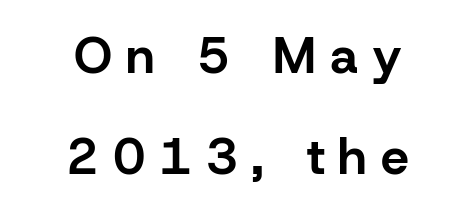
The image shows 50 px bold sans-serif type, upright; set centered, loose line spacing (2.03x), unusually wide letter spacing (+0.28 em), not underlined; low stroke contrast and a medium x-height.
